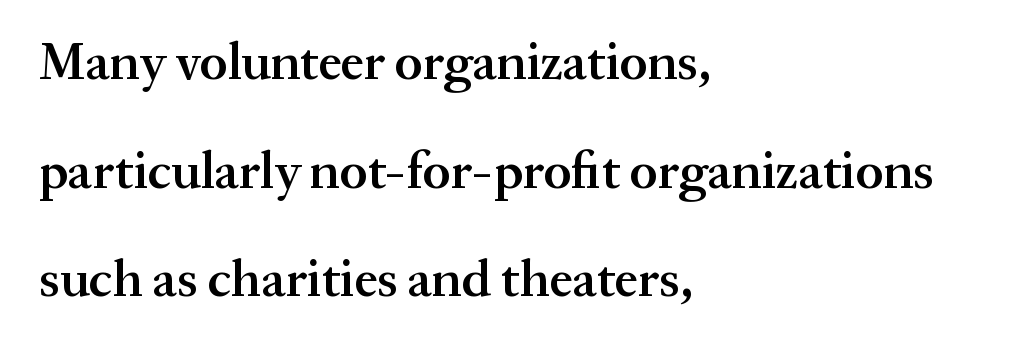
Q: Is the text bold? A: Semi-bold.
Q: Is the text italic (slanted)? A: No, it is upright.
Q: Is the typeface a serif or a sans-serif typeface? A: Serif.
Q: Is the text underlined? A: No.
Q: How is the paragraph aligned? A: Left-aligned.
Q: Is the spacing between letters normal or unusually wide? A: Normal.
Q: Is the spacing between lines tight, normal or loose? A: Loose.
Q: Width (condensed, normal, or wide)? A: Normal.
Q: Stroke contrast? A: Medium.
Q: x-height? A: Medium.
Q: Monospaced? A: No.
